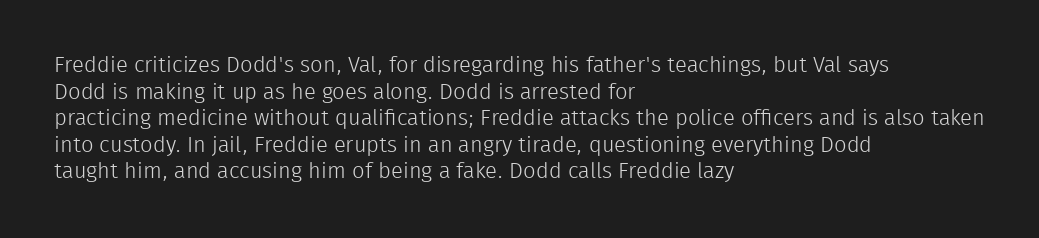
Q: Is the text bold? A: No.
Q: Is the text italic (slanted)? A: No, it is upright.
Q: Is the text underlined? A: No.
Q: How is the paragraph aligned? A: Left-aligned.
Q: Is the spacing between letters normal or unusually wide? A: Normal.
